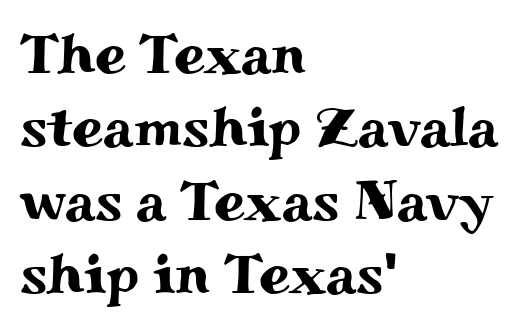
Compared with a centered layout, this one pins lines to the left instead. Words float on clear page, feet unadorned. The lettering stays uniformly vertical, giving the passage a roman look. Are there feet on the stems? There are — it's a serif. Nothing unusual about the tracking: characters are spaced as the font intends.
